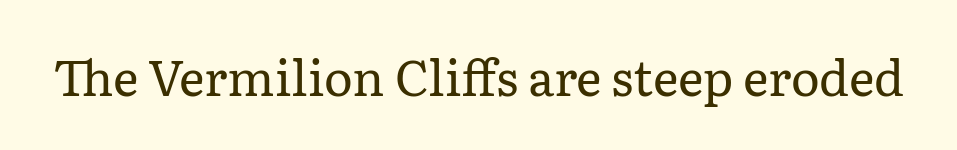
Ascenders rise straight up at ninety degrees. Typographically, this falls in the serif category. The letterforms sit at book weight or below. Nothing unusual about the tracking: characters are spaced as the font intends. Each letter keeps its own natural width here, so spacing adapts to shape. Any mark beneath the type? The region is blank.
